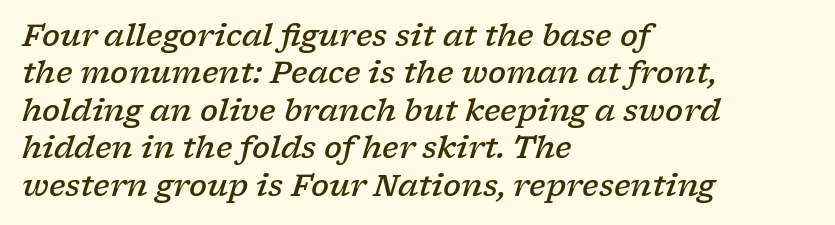
The image shows 30 px semibold, wide serif type, italic (leaning right); set left-aligned, normal line spacing (1.25x), normal letter spacing, not underlined; low stroke contrast and a medium x-height.
